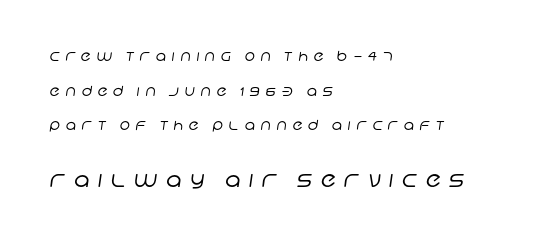
The paragraph shown leans on its left margin. Beneath every word, the page is bare. Type size steps up from the first block to the second. Tracking here is generous; glyphs stand well apart from one another.
